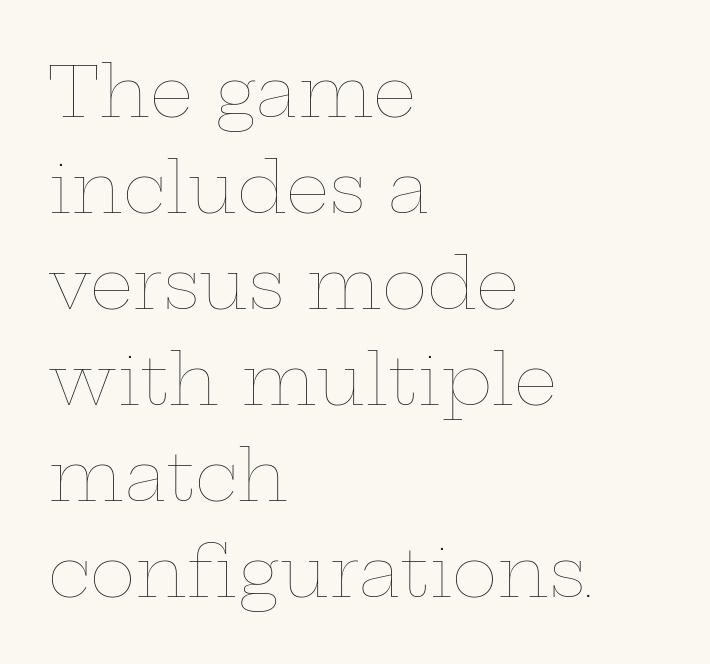
The image shows 69 px thin, wide type, upright; set left-aligned, normal line spacing (1.39x), normal letter spacing, not underlined; low stroke contrast and a medium x-height.
